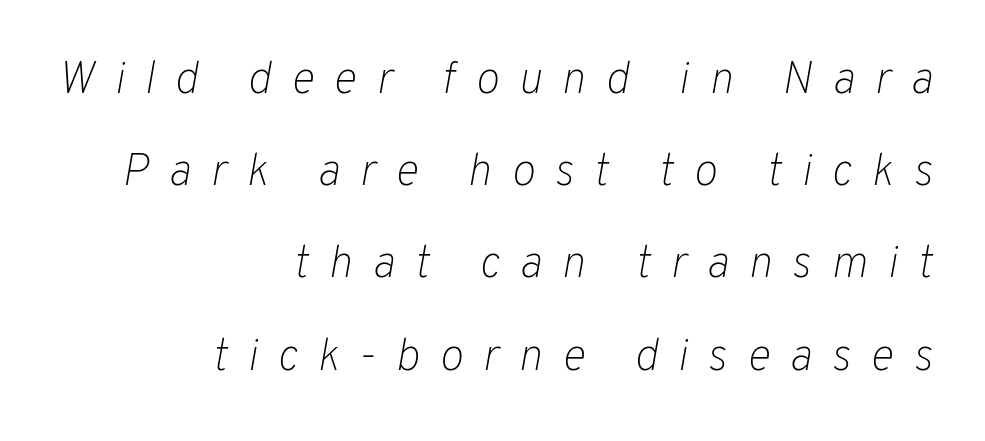
{"italic": "yes", "lean": "right", "slant_degrees": 10, "bold": "no", "weight": "light", "width": "normal", "stroke_contrast": "low", "x_height": "medium", "monospaced": "no", "underline": "no", "align": "right", "line_spacing": "loose", "line_spacing_ratio": 2.05, "letter_spacing": "wide", "letter_spacing_em": 0.44, "glyph_px": 45}
